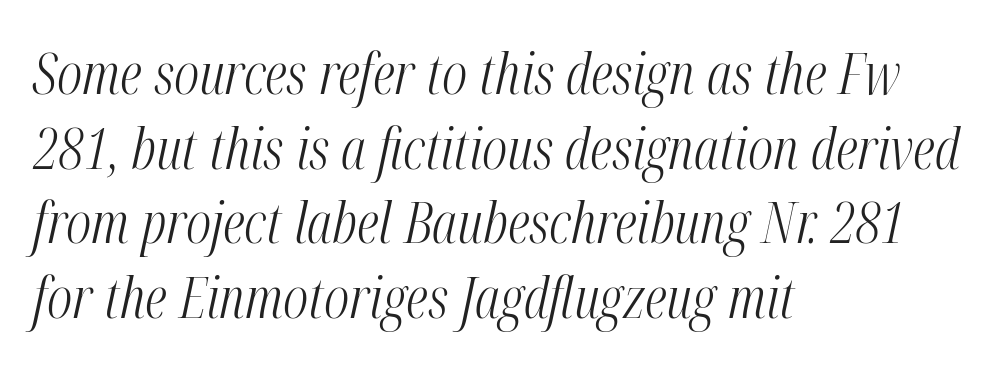
The image shows 57 px light, condensed type, italic (leaning right); set left-aligned, normal line spacing (1.31x), normal letter spacing, not underlined; medium stroke contrast and a medium x-height.
